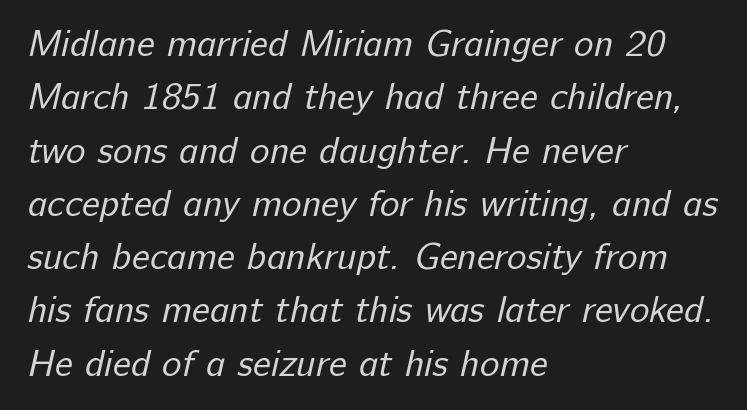
Q: Is the text bold? A: No.
Q: Is the typeface a serif or a sans-serif typeface? A: Sans-serif.
Q: Is the text underlined? A: No.
Q: How is the paragraph aligned? A: Left-aligned.
Q: Is the spacing between letters normal or unusually wide? A: Normal.
Q: Is the spacing between lines tight, normal or loose? A: Normal.
Q: Width (condensed, normal, or wide)? A: Normal.
Q: Stroke contrast? A: Low.
Q: x-height? A: Medium.
Q: Monospaced? A: No.
